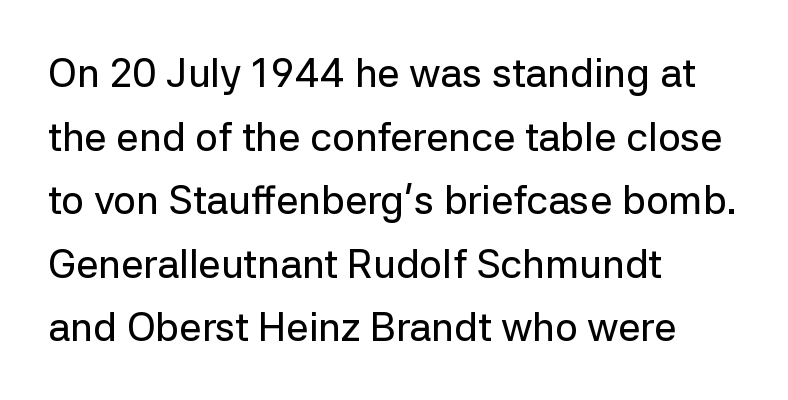
The image shows 40 px sans-serif type, upright; set left-aligned, normal line spacing (1.59x), normal letter spacing, not underlined; low stroke contrast and a medium x-height.
